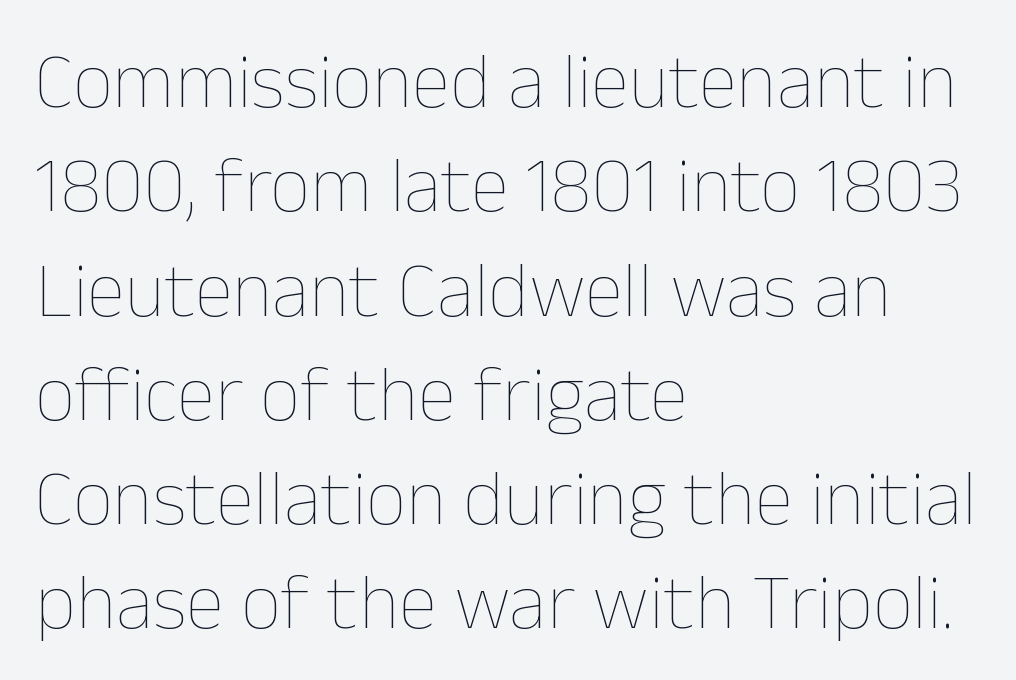
{"italic": "no", "bold": "no", "weight": "thin", "width": "normal", "stroke_contrast": "low", "x_height": "medium", "monospaced": "no", "underline": "no", "align": "left", "line_spacing": "normal", "line_spacing_ratio": 1.32, "letter_spacing": "normal", "letter_spacing_em": 0.0, "glyph_px": 79}
